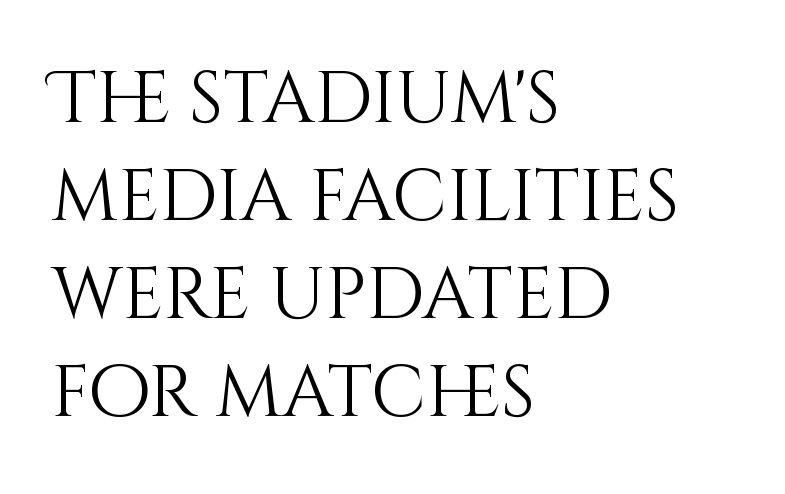
The type is set solid horizontally, with unmodified tracking. Layout note: lines flush left. Tall strokes in this sample are plumb rather than angled. Evenly set lines give the paragraph a standard silhouette. The letters advance in unequal steps, a hallmark of proportional type.
